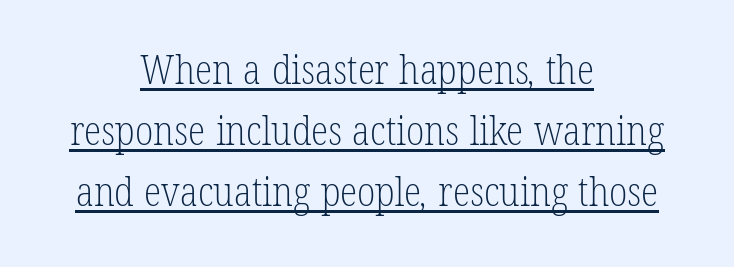
Q: Is the text bold? A: No.
Q: Is the typeface a serif or a sans-serif typeface? A: Serif.
Q: Is the text underlined? A: Yes.
Q: How is the paragraph aligned? A: Centered.
Q: Is the spacing between letters normal or unusually wide? A: Normal.
Q: Is the spacing between lines tight, normal or loose? A: Normal.
Q: Width (condensed, normal, or wide)? A: Condensed.
Q: Stroke contrast? A: Low.
Q: x-height? A: Medium.
Q: Monospaced? A: No.
